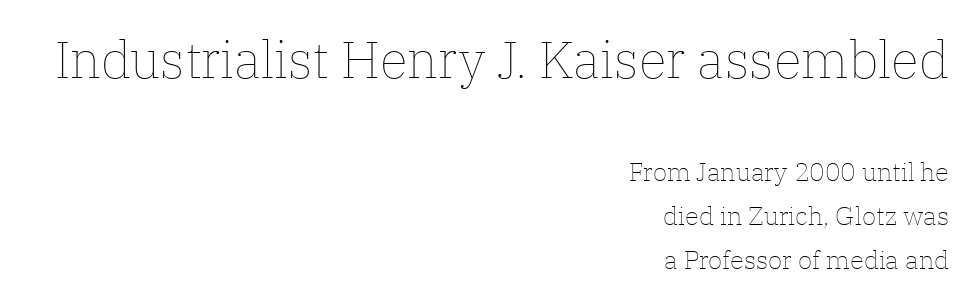
Q: Is the text bold? A: No.
Q: Is the text italic (slanted)? A: No, it is upright.
Q: Is the text underlined? A: No.
Q: How is the paragraph aligned? A: Right-aligned.
Q: Is the spacing between letters normal or unusually wide? A: Normal.
Q: Is the spacing between lines tight, normal or loose? A: Normal.
Q: Which block of text is set in a larger size, the first (top) or the second (bottom)? A: The first (top) one.
Q: Width (condensed, normal, or wide)? A: Normal.
Q: Stroke contrast? A: Low.
Q: x-height? A: Medium.
Q: Monospaced? A: No.
